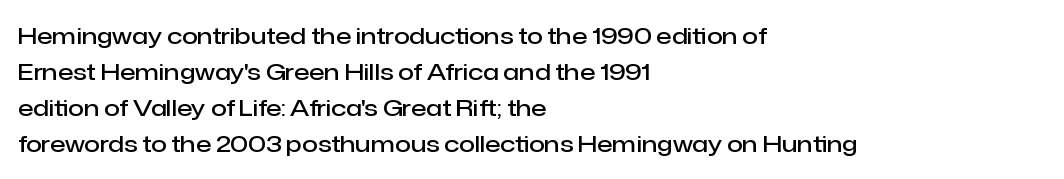
{"italic": "no", "bold": "semi", "underline": "no", "align": "left", "line_spacing": "normal", "line_spacing_ratio": 1.57, "letter_spacing": "normal", "letter_spacing_em": 0.0, "glyph_px": 23}
